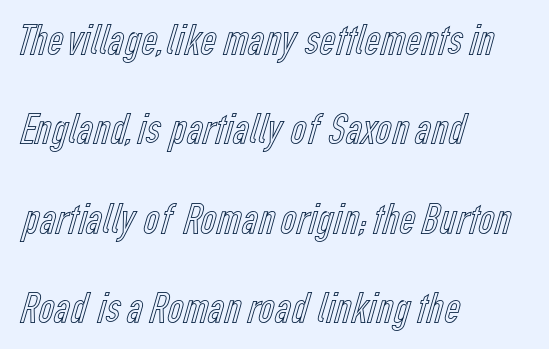
Q: Is the text italic (slanted)? A: Yes.
Q: Is the text underlined? A: No.
Q: How is the paragraph aligned? A: Left-aligned.
Q: Is the spacing between letters normal or unusually wide? A: Normal.
Q: Is the spacing between lines tight, normal or loose? A: Loose.
Q: Width (condensed, normal, or wide)? A: Condensed.
Q: x-height? A: Medium.
Q: Monospaced? A: No.
